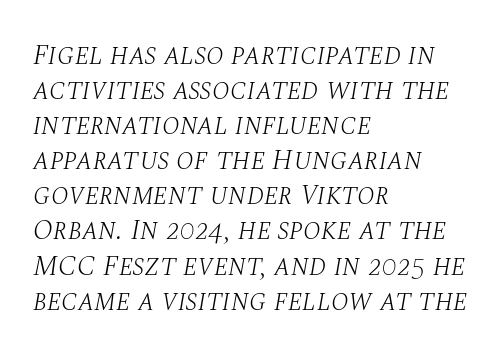
The font is comparable to plain body text, perhaps lighter. Observe the ordinary spacing: letters are neighbours, not strangers. The whole block is typeset with a tilt. The typeface chosen for these lines features serifs. Notice how the passage keeps a crisp vertical edge on the left only. Each row of text sits above clean, open space.
